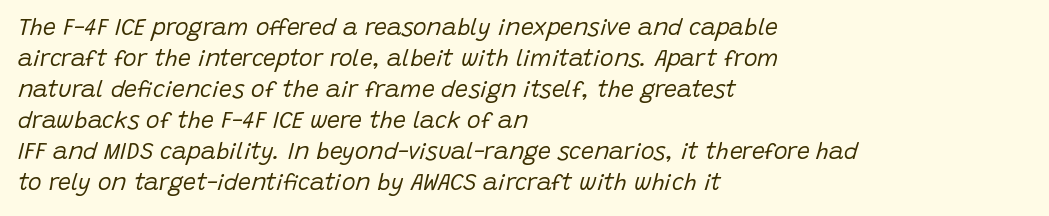
The image shows 23 px text type, italic (leaning right); set left-aligned, normal line spacing (1.35x), normal letter spacing, not underlined.
